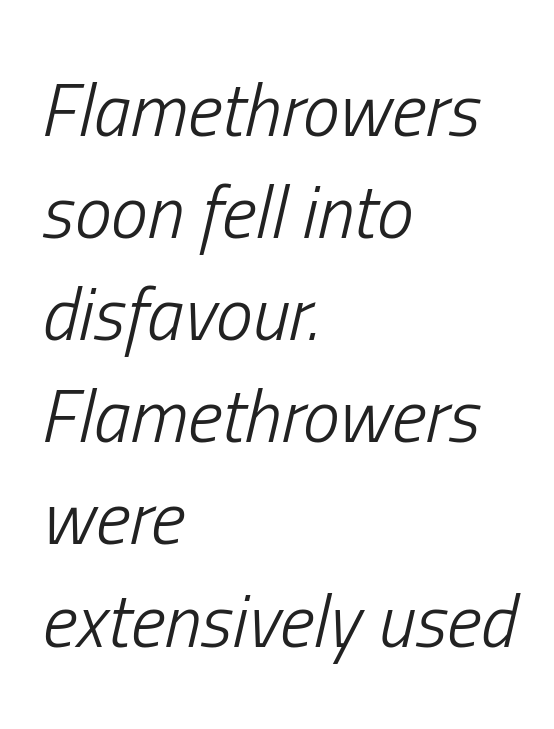
The face used here is proportionally spaced, like ordinary book or web type. These glyphs show unthickened strokes, regular width or finer. Typeset ragged right — the left edge is the straight one. The vertical gap from one line to the next is medium. The glyphs are unaccompanied by any horizontal stroke below them.
